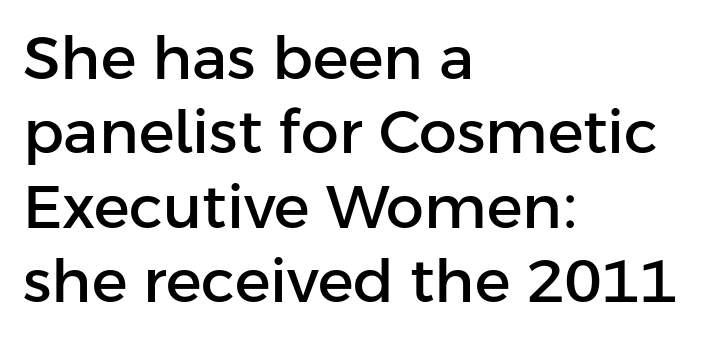
The image shows 60 px sans-serif type, upright; set left-aligned, line spacing 1.24x, normal letter spacing, not underlined; low stroke contrast and a medium x-height.
